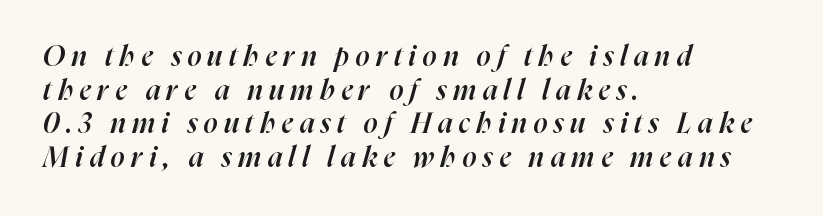
{"italic": "yes", "lean": "right", "slant_degrees": 16, "bold": "semi", "weight": "semibold", "width": "normal", "stroke_contrast": "high", "x_height": "medium", "monospaced": "no", "underline": "no", "align": "left", "line_spacing_ratio": 1.2, "letter_spacing": "wide", "letter_spacing_em": 0.23, "glyph_px": 28}
